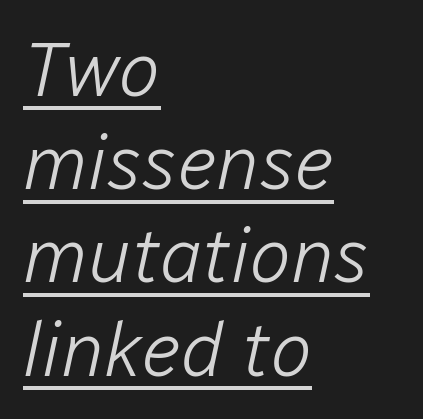
The image shows 77 px light type, italic (leaning right); set left-aligned, line spacing 1.21x, normal letter spacing, underlined; low stroke contrast and a medium x-height.
